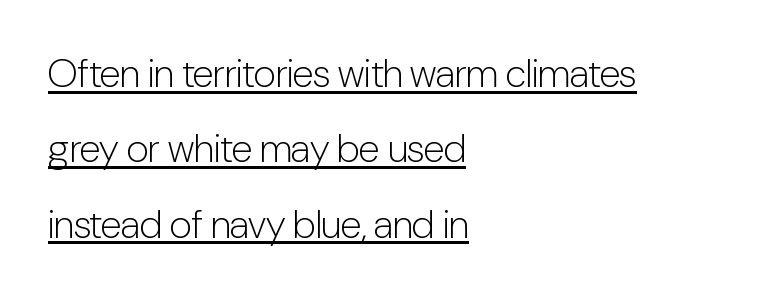
A typesetter would call this proportional, since set widths differ per character. Every row of glyphs begins at an identical x-position on the left. In terms of posture, this sample is upright. Is this a sans? Yes — the strokes have no serifs. What's the leading like? Stretched, with rows far apart.
